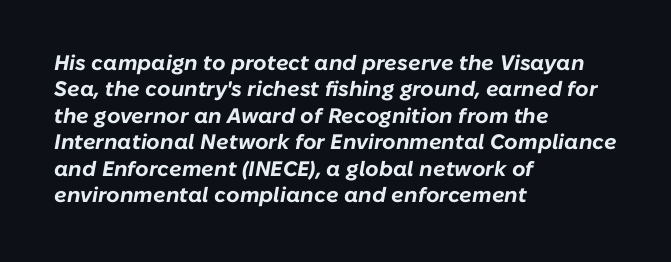
{"italic": "yes", "lean": "right", "slant_degrees": 10, "bold": "yes", "underline": "no", "align": "left", "line_spacing": "normal", "line_spacing_ratio": 1.26, "letter_spacing": "normal", "letter_spacing_em": 0.0, "glyph_px": 21}
